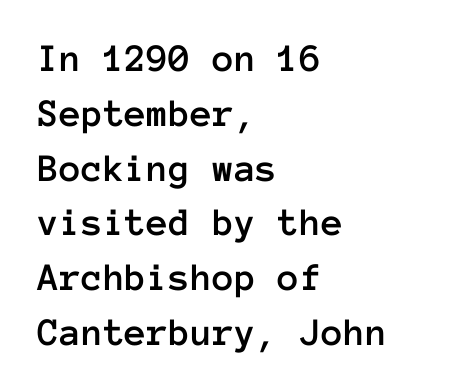
Tracking value appears to be zero — textbook default spacing. Does the lettering tilt? It doesn't — this is upright. Where is the straight margin? On the left. Spacing verdict: monospaced, one width for all characters. No word sits above an underline.
